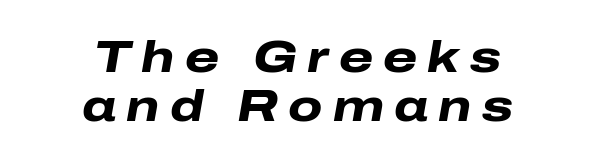
The image shows 44 px heavy, wide type, italic (leaning right); set centered, tight line spacing (1.12x), unusually wide letter spacing (+0.23 em), not underlined; low stroke contrast and a medium x-height.
